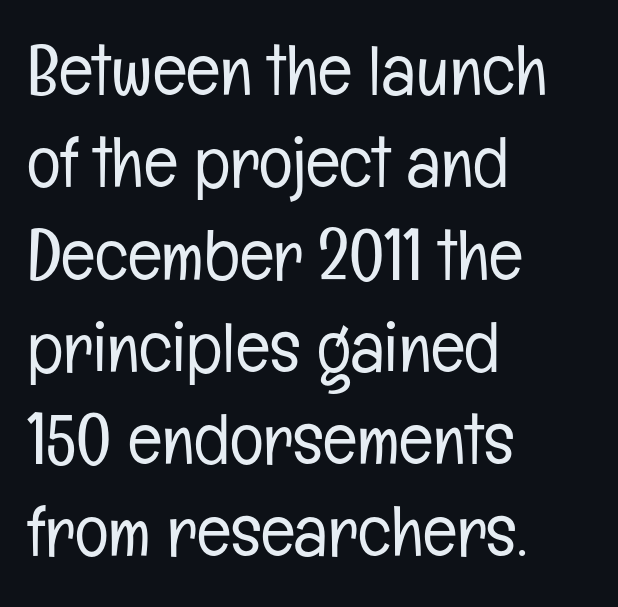
Q: Is the text bold? A: No.
Q: Is the text italic (slanted)? A: No, it is upright.
Q: Is the typeface a serif or a sans-serif typeface? A: Sans-serif.
Q: Is the text underlined? A: No.
Q: How is the paragraph aligned? A: Left-aligned.
Q: Is the spacing between letters normal or unusually wide? A: Normal.
Q: Is the spacing between lines tight, normal or loose? A: Normal.
Q: Width (condensed, normal, or wide)? A: Condensed.
Q: Stroke contrast? A: Low.
Q: x-height? A: Medium.
Q: Monospaced? A: No.
